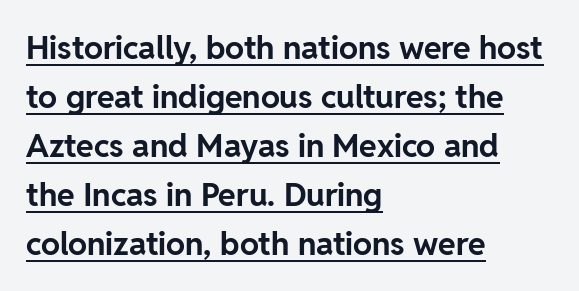
{"serif": "no", "italic": "no", "bold": "yes", "weight": "bold", "width": "normal", "stroke_contrast": "low", "x_height": "medium", "monospaced": "no", "underline": "yes", "align": "left", "line_spacing": "normal", "line_spacing_ratio": 1.53, "letter_spacing": "normal", "letter_spacing_em": 0.0, "glyph_px": 32}
